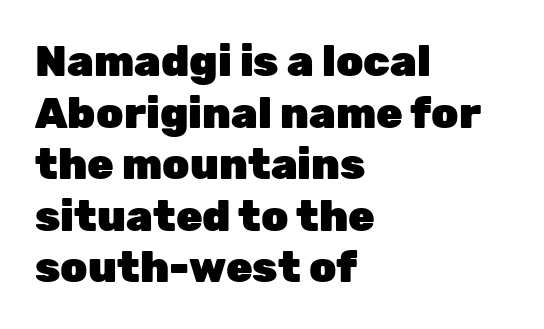
Q: Is the text bold? A: Yes.
Q: Is the text italic (slanted)? A: No, it is upright.
Q: Is the typeface a serif or a sans-serif typeface? A: Sans-serif.
Q: Is the text underlined? A: No.
Q: How is the paragraph aligned? A: Left-aligned.
Q: Is the spacing between letters normal or unusually wide? A: Normal.
Q: Width (condensed, normal, or wide)? A: Normal.
Q: Stroke contrast? A: Low.
Q: x-height? A: Medium.
Q: Monospaced? A: No.
